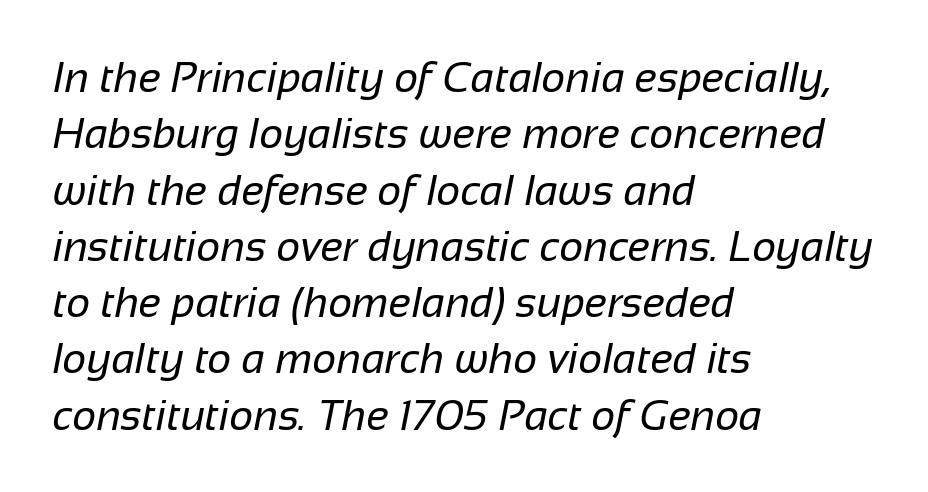
The image shows 42 px regular-weight sans-serif type; set left-aligned, normal line spacing (1.34x), normal letter spacing, not underlined; low stroke contrast and a medium x-height.
